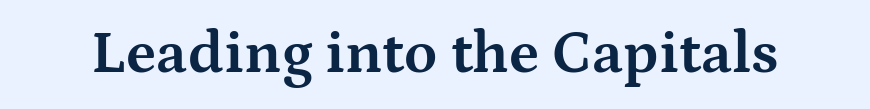
Q: Is the text bold? A: Yes.
Q: Is the text italic (slanted)? A: No, it is upright.
Q: Is the typeface a serif or a sans-serif typeface? A: Serif.
Q: Is the text underlined? A: No.
Q: Is the spacing between letters normal or unusually wide? A: Normal.
Q: Width (condensed, normal, or wide)? A: Wide.
Q: Stroke contrast? A: Medium.
Q: x-height? A: Medium.
Q: Monospaced? A: No.
